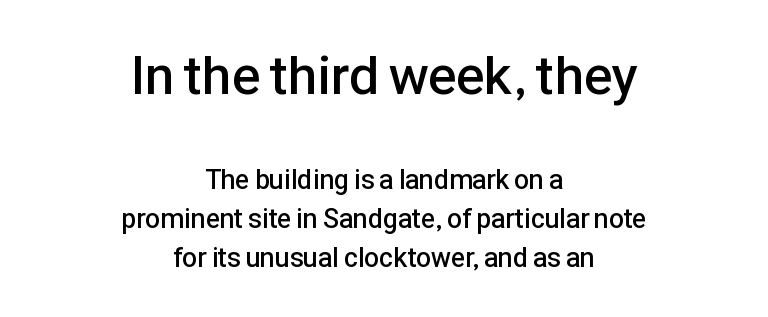
{"serif": "no", "italic": "no", "bold": "semi", "weight": "semibold", "width": "normal", "stroke_contrast": "low", "x_height": "medium", "monospaced": "no", "underline": "no", "align": "center", "line_spacing": "normal", "line_spacing_ratio": 1.43, "letter_spacing": "normal", "letter_spacing_em": 0.0, "larger_block": "first", "size_ratio": 2.0, "glyph_px": 54}
